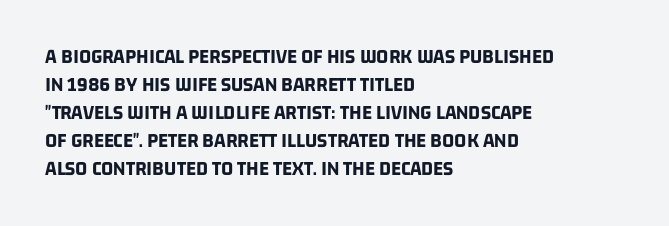
Short and long lines alike share a common starting point at left. Every letter is thick-stroked: bold, no question. Interline gaps are of average width in this sample. Quick note: underline off.
